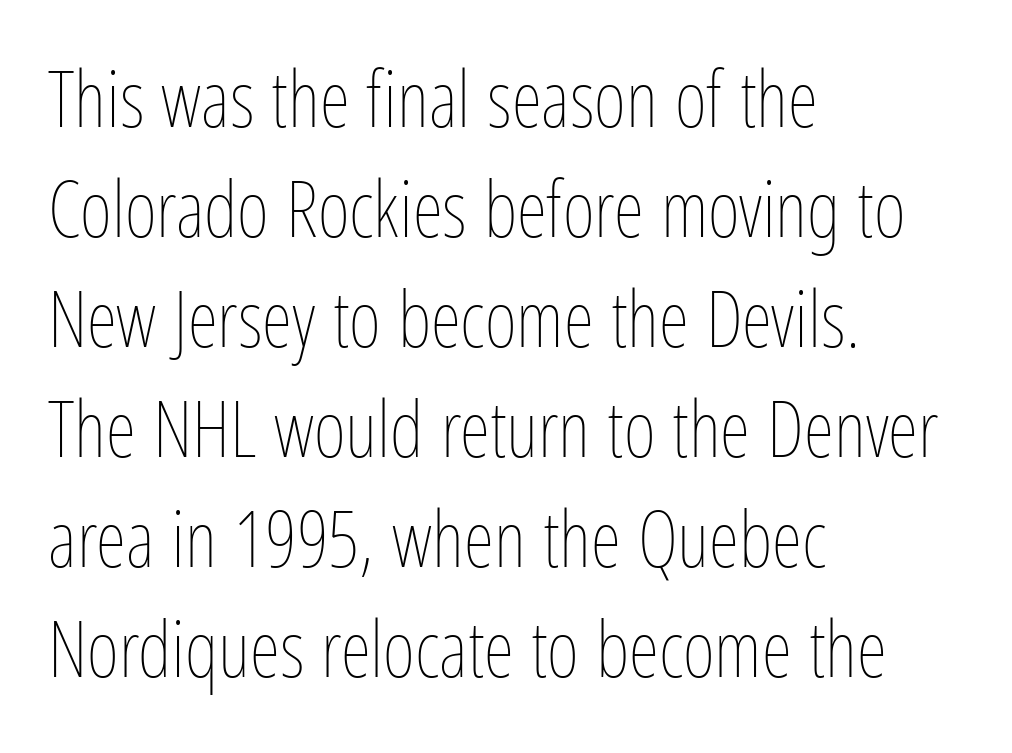
Bare-footed words on every line. Short note: letters normally spaced. Each letter keeps its own natural width here, so spacing adapts to shape. If you drew a ruler down the left edge, every line would touch it. The letters stand upright; this is a roman face. The rendering uses a moderate line-height, typical for paragraphs.
